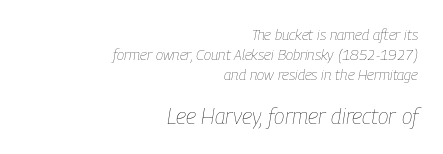
Letter spacing: default. Whoever set this made the second block the dominant, larger element. The glyphs look as if they've been sheared to an angle. Casual observation: everything's shoved over to the right. The weight would be labelled regular, book, light, or lighter still. Words float on clear page, feet unadorned.
